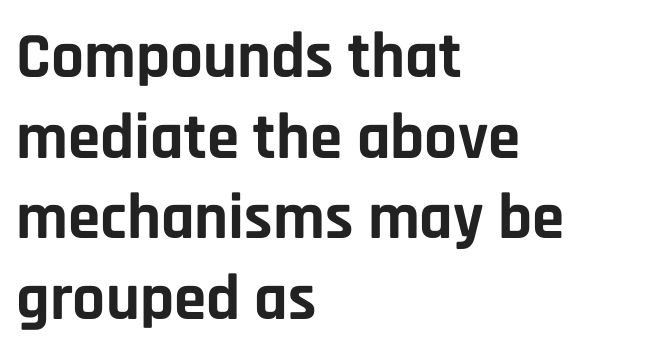
Spacing verdict: proportional, widths tailored to each character. It's the straight-up-and-down kind of type. Honestly, the letter spacing is just normal — you wouldn't notice it. A clean baseline with only descenders dipping below it.
